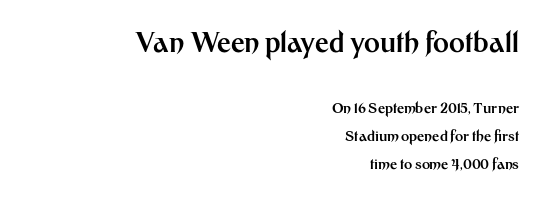
Q: Is the text bold? A: Yes.
Q: Is the text italic (slanted)? A: No, it is upright.
Q: Is the text underlined? A: No.
Q: How is the paragraph aligned? A: Right-aligned.
Q: Is the spacing between letters normal or unusually wide? A: Normal.
Q: Is the spacing between lines tight, normal or loose? A: Loose.
Q: Which block of text is set in a larger size, the first (top) or the second (bottom)? A: The first (top) one.
